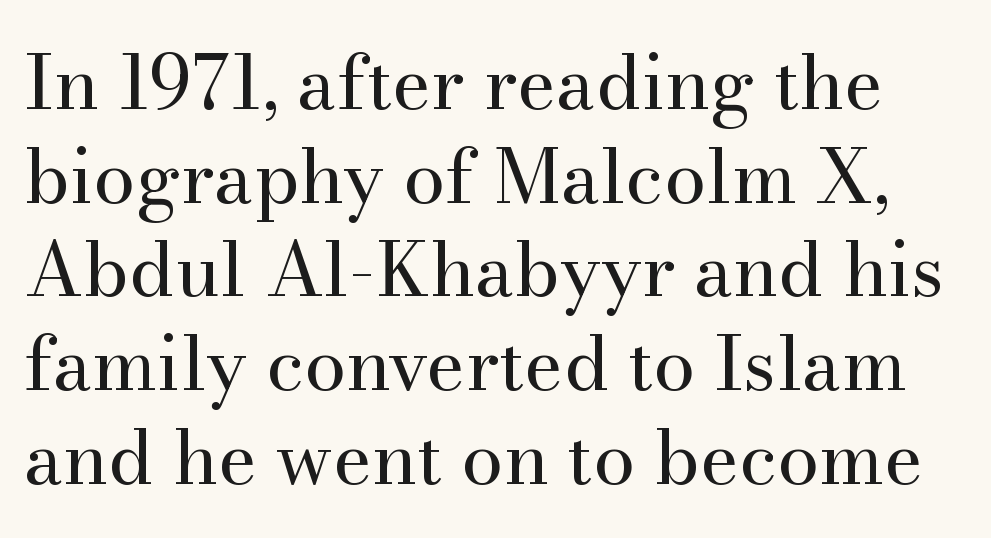
{"serif": "yes", "italic": "no", "bold": "no", "weight": "regular", "width": "normal", "stroke_contrast": "medium", "x_height": "small", "monospaced": "no", "underline": "no", "line_spacing": "normal", "line_spacing_ratio": 1.25, "letter_spacing": "normal", "letter_spacing_em": 0.0, "glyph_px": 75}
